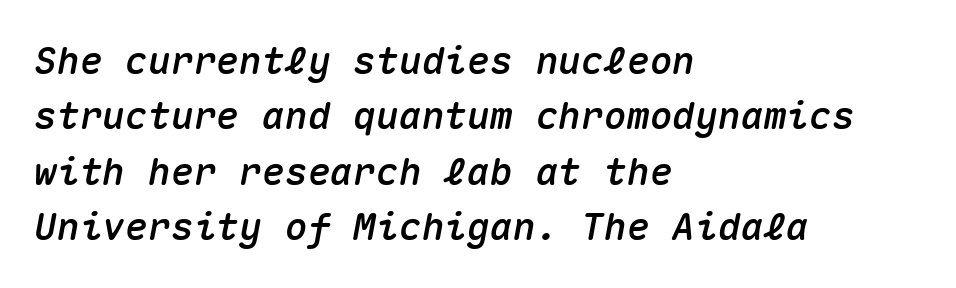
The image shows 38 px text type, italic (leaning right), monospaced; set left-aligned, normal line spacing (1.46x), normal letter spacing, not underlined; medium stroke contrast and a medium x-height.
